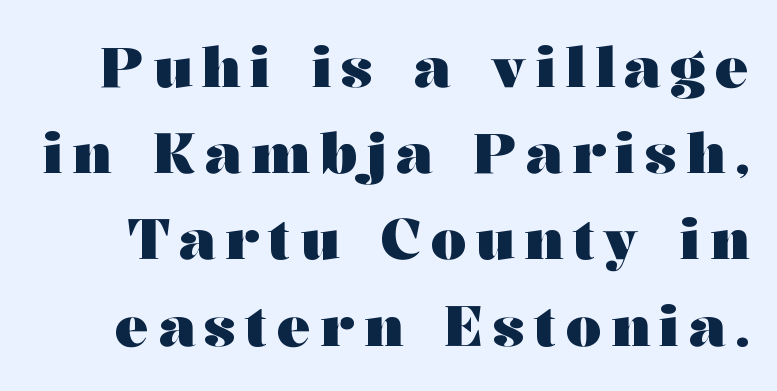
Q: Is the text bold? A: Yes.
Q: Is the text italic (slanted)? A: No, it is upright.
Q: Is the typeface a serif or a sans-serif typeface? A: Serif.
Q: Is the text underlined? A: No.
Q: Is the spacing between lines tight, normal or loose? A: Normal.
Q: Width (condensed, normal, or wide)? A: Wide.
Q: Stroke contrast? A: Medium.
Q: x-height? A: Medium.
Q: Monospaced? A: No.
